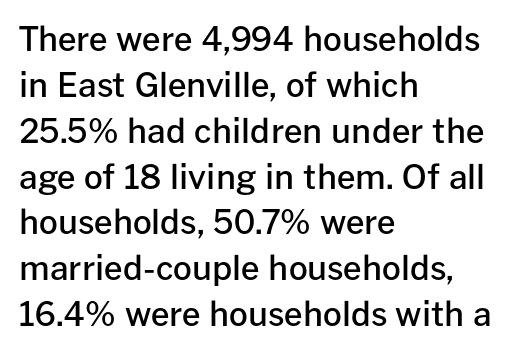
Q: Is the text bold? A: Semi-bold.
Q: Is the text italic (slanted)? A: No, it is upright.
Q: Is the typeface a serif or a sans-serif typeface? A: Sans-serif.
Q: Is the text underlined? A: No.
Q: How is the paragraph aligned? A: Left-aligned.
Q: Is the spacing between letters normal or unusually wide? A: Normal.
Q: Is the spacing between lines tight, normal or loose? A: Normal.
Q: Width (condensed, normal, or wide)? A: Normal.
Q: Stroke contrast? A: Low.
Q: x-height? A: Medium.
Q: Monospaced? A: No.
